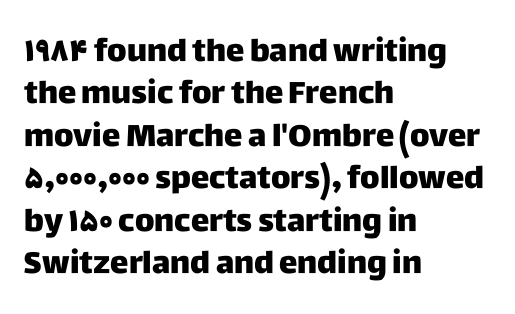
The image shows 31 px sans-serif type, upright; set left-aligned, normal line spacing (1.37x), normal letter spacing, not underlined; low stroke contrast and a large x-height.
